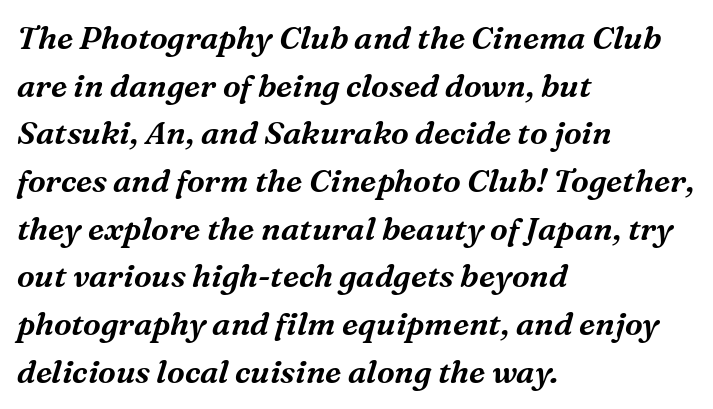
Q: Is the text italic (slanted)? A: Yes, it leans right by about 16 degrees.
Q: Is the typeface a serif or a sans-serif typeface? A: Serif.
Q: Is the text underlined? A: No.
Q: How is the paragraph aligned? A: Left-aligned.
Q: Is the spacing between letters normal or unusually wide? A: Normal.
Q: Is the spacing between lines tight, normal or loose? A: Normal.
Q: Width (condensed, normal, or wide)? A: Normal.
Q: Stroke contrast? A: Medium.
Q: x-height? A: Medium.
Q: Monospaced? A: No.
